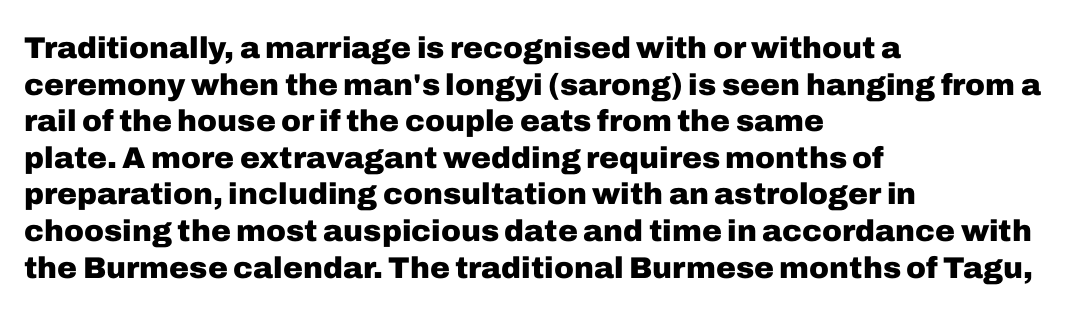
Q: Is the text bold? A: Yes.
Q: Is the text italic (slanted)? A: No, it is upright.
Q: Is the typeface a serif or a sans-serif typeface? A: Sans-serif.
Q: Is the text underlined? A: No.
Q: How is the paragraph aligned? A: Left-aligned.
Q: Is the spacing between letters normal or unusually wide? A: Normal.
Q: Width (condensed, normal, or wide)? A: Normal.
Q: Stroke contrast? A: Low.
Q: x-height? A: Medium.
Q: Monospaced? A: No.
